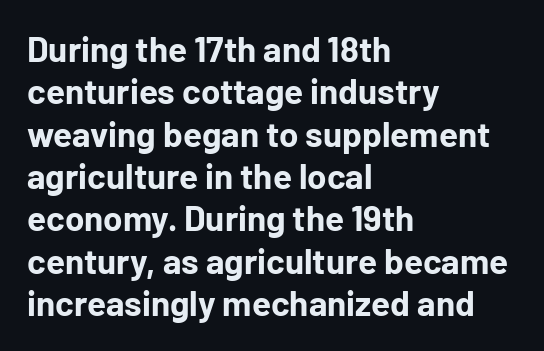
Q: Is the text bold? A: Yes.
Q: Is the text italic (slanted)? A: No, it is upright.
Q: Is the typeface a serif or a sans-serif typeface? A: Sans-serif.
Q: Is the text underlined? A: No.
Q: How is the paragraph aligned? A: Left-aligned.
Q: Is the spacing between letters normal or unusually wide? A: Normal.
Q: Width (condensed, normal, or wide)? A: Normal.
Q: Stroke contrast? A: Low.
Q: x-height? A: Medium.
Q: Monospaced? A: No.
